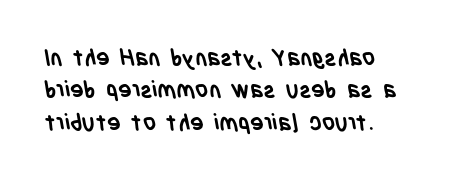
Q: Is the text bold? A: Yes.
Q: Is the text underlined? A: No.
Q: How is the paragraph aligned? A: Left-aligned.
Q: Is the spacing between letters normal or unusually wide? A: Normal.
Q: Is the spacing between lines tight, normal or loose? A: Normal.
